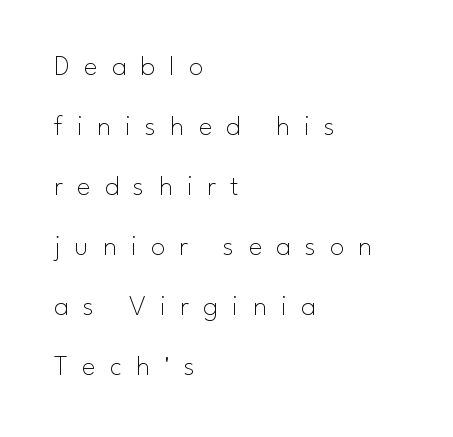
{"serif": "no", "italic": "no", "bold": "no", "weight": "thin", "width": "normal", "stroke_contrast": "low", "x_height": "small", "monospaced": "no", "underline": "no", "align": "left", "line_spacing": "loose", "line_spacing_ratio": 2.07, "letter_spacing": "wide", "letter_spacing_em": 0.49, "glyph_px": 29}
